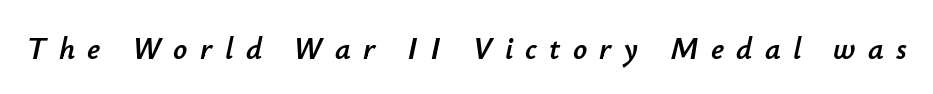
The passage shown leans; its letterforms are oblique. These lines are rendered in a variable-pitch font. This rendering features lettering with no underline. The tracking jumps out immediately: characters are airy and widely separated.
